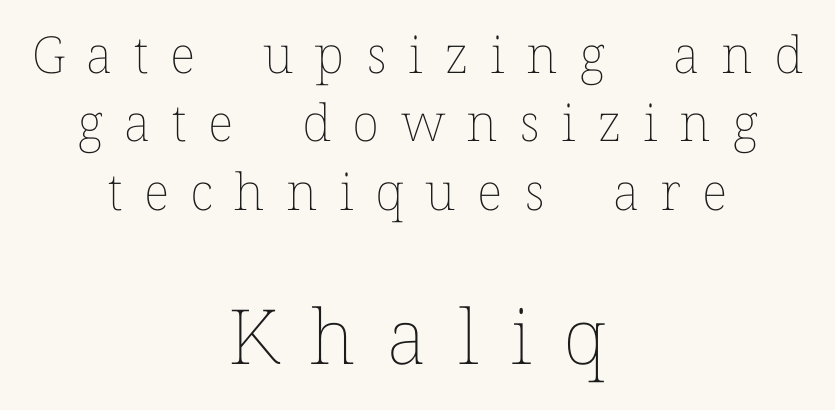
Words float on clear page, feet unadorned. Stems here are at most as thick as an everyday book face. These lines sit exactly where default settings would place them. Short note: letters widely spaced.
